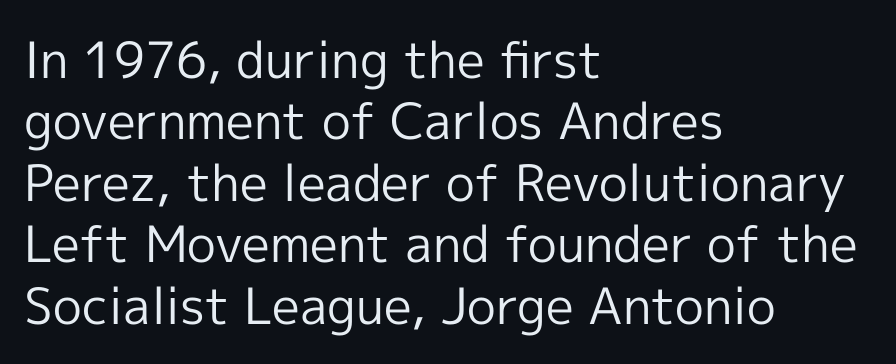
Q: Is the text bold? A: No.
Q: Is the text italic (slanted)? A: No, it is upright.
Q: Is the typeface a serif or a sans-serif typeface? A: Sans-serif.
Q: Is the text underlined? A: No.
Q: How is the paragraph aligned? A: Left-aligned.
Q: Is the spacing between letters normal or unusually wide? A: Normal.
Q: Width (condensed, normal, or wide)? A: Normal.
Q: x-height? A: Medium.
Q: Monospaced? A: No.
